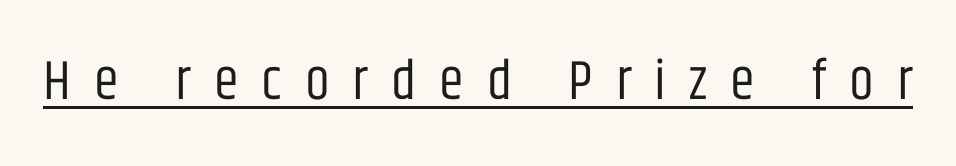
{"serif": "no", "italic": "no", "bold": "no", "weight": "regular", "width": "condensed", "stroke_contrast": "low", "x_height": "large", "monospaced": "no", "underline": "yes", "letter_spacing": "wide", "letter_spacing_em": 0.41, "glyph_px": 56}
